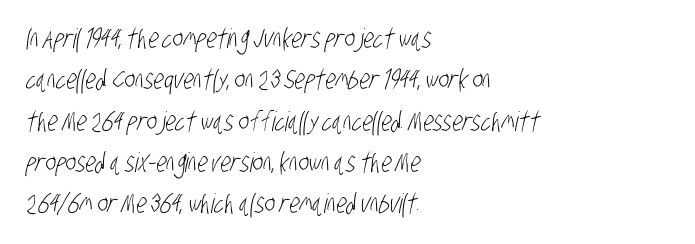
Q: Is the text bold? A: No.
Q: Is the text underlined? A: No.
Q: How is the paragraph aligned? A: Left-aligned.
Q: Is the spacing between letters normal or unusually wide? A: Normal.
Q: Is the spacing between lines tight, normal or loose? A: Normal.
